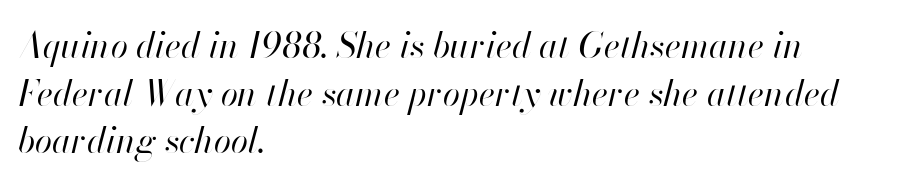
{"italic": "yes", "lean": "right", "slant_degrees": 13, "bold": "no", "weight": "regular", "width": "normal", "stroke_contrast": "high", "x_height": "small", "monospaced": "no", "underline": "no", "align": "left", "line_spacing": "normal", "line_spacing_ratio": 1.36, "letter_spacing": "normal", "letter_spacing_em": 0.0, "glyph_px": 35}
